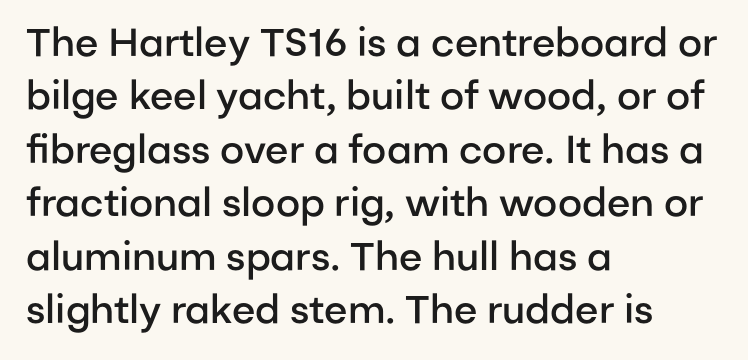
Here the designer chose a conventional face with non-uniform glyph widths. Rows of type keep a routine distance in the vertical direction. Italic: no, the glyphs are upright roman. Notice how the passage keeps a crisp vertical edge on the left only.
